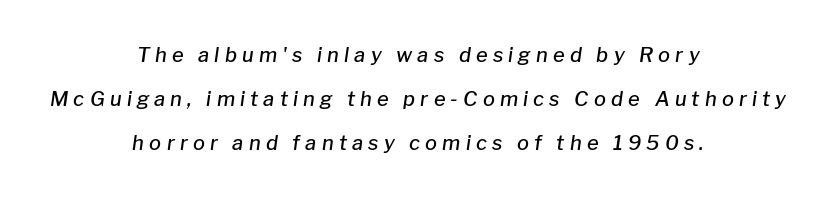
{"italic": "yes", "lean": "right", "slant_degrees": 8, "bold": "semi", "underline": "no", "align": "center", "line_spacing": "loose", "line_spacing_ratio": 2.2, "letter_spacing": "wide", "letter_spacing_em": 0.26, "glyph_px": 20}
